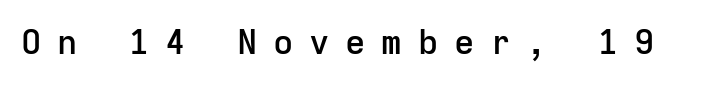
Think of a typewriter: that constant character pitch is what you see here. The letters are spread apart with noticeably loose tracking. A bare baseline throughout the passage. Look at the stroke-to-counter ratio: somewhat heavy, a semibold. Are there feet on the stems? There aren't — it's a sans.
